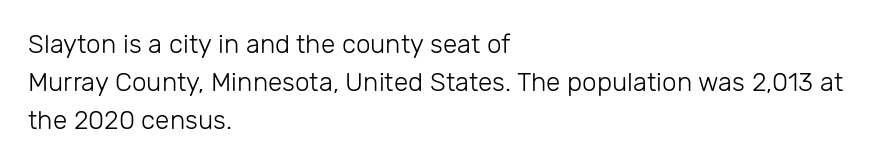
The vertical gap from one line to the next is medium. Quick note: underline off. The characters are drawn with everyday or finer stroke widths. A typesetter would mark this as roman, not italic. Caption: multi-line text, flush left, ragged right.
